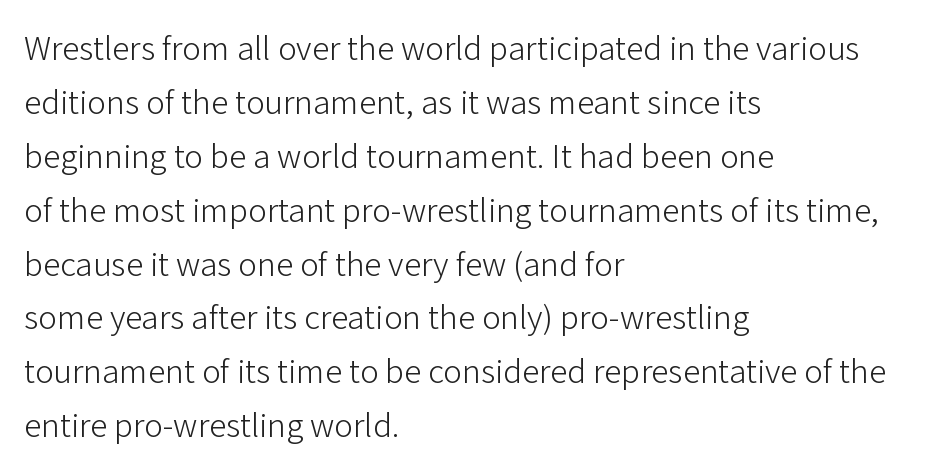
The image shows 35 px light sans-serif type, upright; set left-aligned, normal line spacing (1.54x), normal letter spacing, not underlined; low stroke contrast and a medium x-height.
